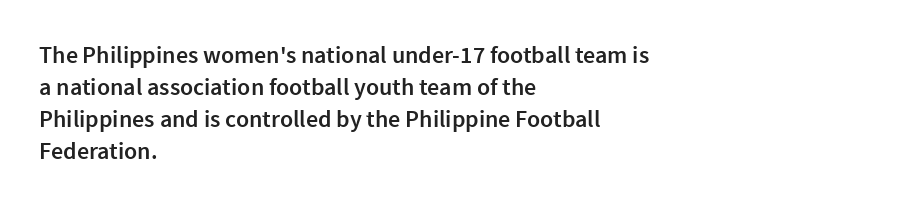
The foot of each line stays bare and open. Weight check: semibold — heavier than regular, not quite bold. Summary of vertical rhythm: regular, with standard interline spacing. Alignment: flush left.
